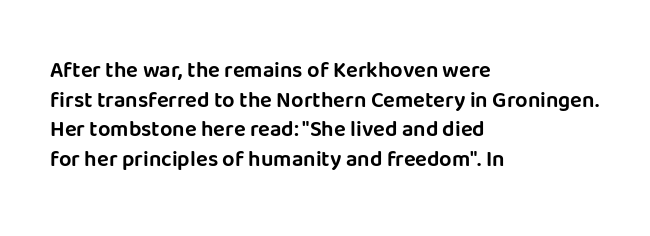
{"italic": "no", "underline": "no", "align": "left", "line_spacing": "normal", "line_spacing_ratio": 1.35, "letter_spacing": "normal", "letter_spacing_em": 0.0, "glyph_px": 22}
